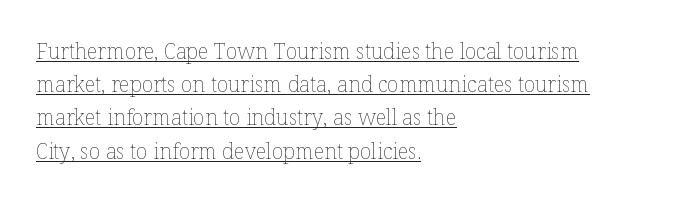
Think standard paragraph weight, or any step lighter than that. The typography opts for an upright posture over an oblique one. The rag falls on the right side of this text block. The face used here appears with an underline applied. Leading: standard. Here the glyphs are tracked normally, forming tight word shapes.
